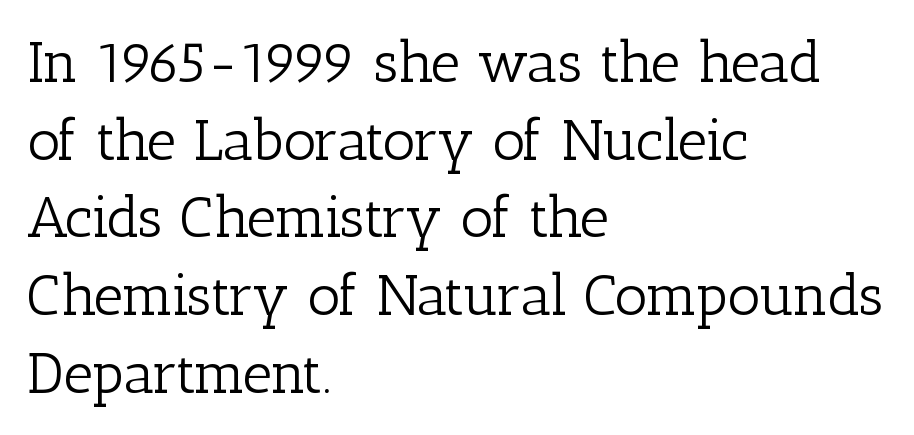
The image shows 58 px light serif type, upright; set left-aligned, normal line spacing (1.34x), normal letter spacing, not underlined; low stroke contrast and a medium x-height.
